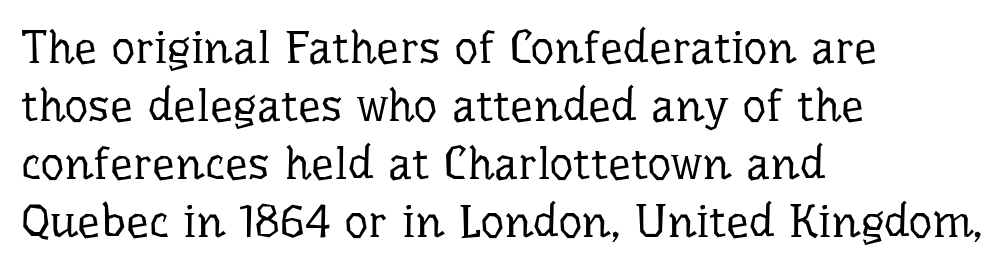
The image shows 46 px regular-weight serif type, upright; set left-aligned, normal line spacing (1.26x), normal letter spacing, not underlined; low stroke contrast and a medium x-height.
